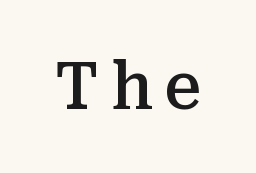
The image shows 65 px semibold serif type, upright; set not underlined; medium stroke contrast and a medium x-height.
